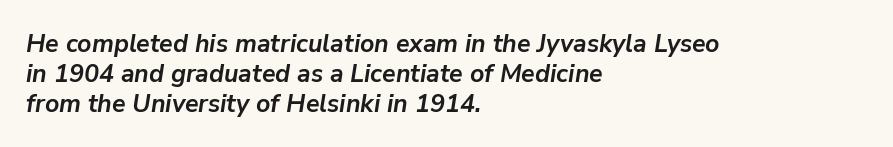
The image shows 25 px bold type, italic (leaning right); set left-aligned, line spacing 1.2x, normal letter spacing, not underlined.
